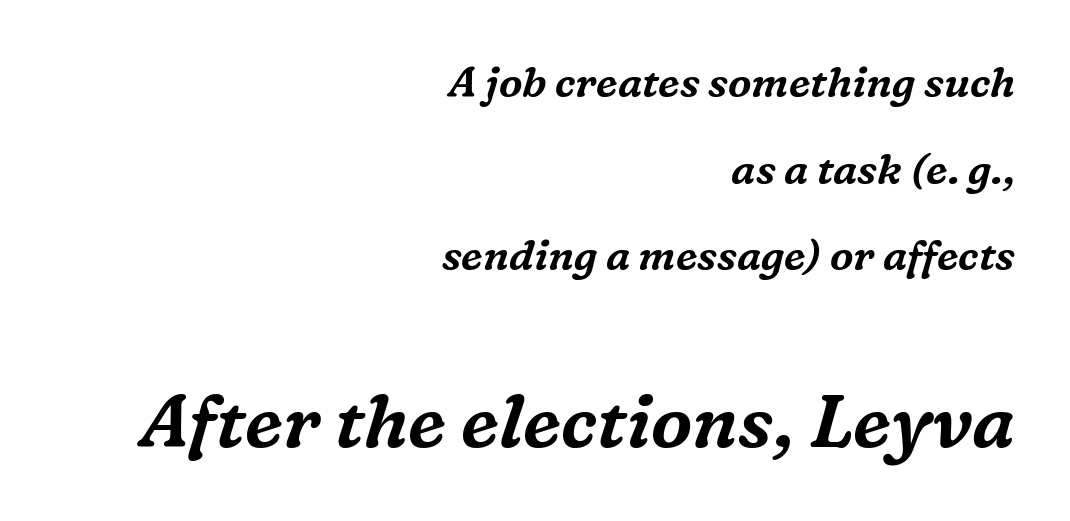
Q: Is the text italic (slanted)? A: Yes, it leans right by about 16 degrees.
Q: Is the typeface a serif or a sans-serif typeface? A: Serif.
Q: Is the text underlined? A: No.
Q: How is the paragraph aligned? A: Right-aligned.
Q: Is the spacing between letters normal or unusually wide? A: Normal.
Q: Is the spacing between lines tight, normal or loose? A: Loose.
Q: Which block of text is set in a larger size, the first (top) or the second (bottom)? A: The second (bottom) one.
Q: Width (condensed, normal, or wide)? A: Normal.
Q: Stroke contrast? A: Medium.
Q: x-height? A: Medium.
Q: Monospaced? A: No.
